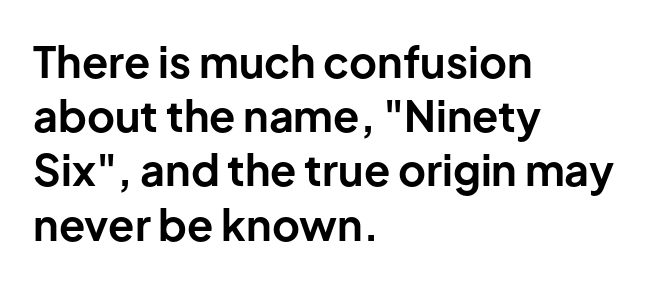
Q: Is the text bold? A: Yes.
Q: Is the text italic (slanted)? A: No, it is upright.
Q: Is the typeface a serif or a sans-serif typeface? A: Sans-serif.
Q: Is the text underlined? A: No.
Q: How is the paragraph aligned? A: Left-aligned.
Q: Is the spacing between letters normal or unusually wide? A: Normal.
Q: Is the spacing between lines tight, normal or loose? A: Normal.
Q: Width (condensed, normal, or wide)? A: Normal.
Q: Stroke contrast? A: Low.
Q: x-height? A: Medium.
Q: Monospaced? A: No.
